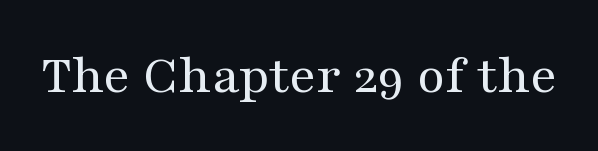
Q: Is the text bold? A: No.
Q: Is the text italic (slanted)? A: No, it is upright.
Q: Is the typeface a serif or a sans-serif typeface? A: Serif.
Q: Is the text underlined? A: No.
Q: Is the spacing between letters normal or unusually wide? A: Normal.
Q: Width (condensed, normal, or wide)? A: Wide.
Q: Stroke contrast? A: Medium.
Q: x-height? A: Medium.
Q: Monospaced? A: No.
